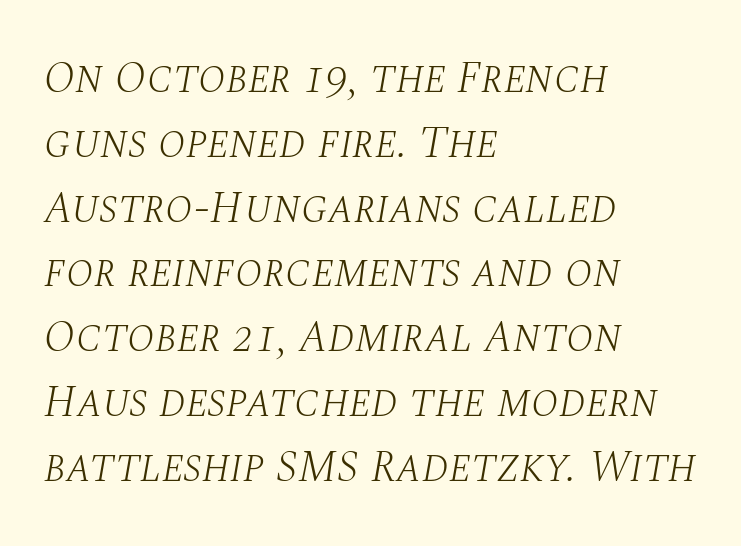
Tall strokes in this sample are angled rather than plumb. Is the letter spacing exaggerated? No — it looks like the ordinary default. Lines of text with bare space underneath. A light-to-regular cut is what we see here. Spacing verdict: proportional, widths tailored to each character. In terms of letterform style, serifs are clearly present.
